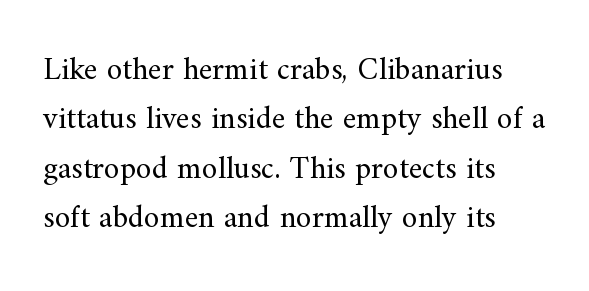
The image shows 32 px regular-weight serif type, upright; set left-aligned, normal line spacing (1.54x), normal letter spacing, not underlined; medium stroke contrast and a small x-height.
